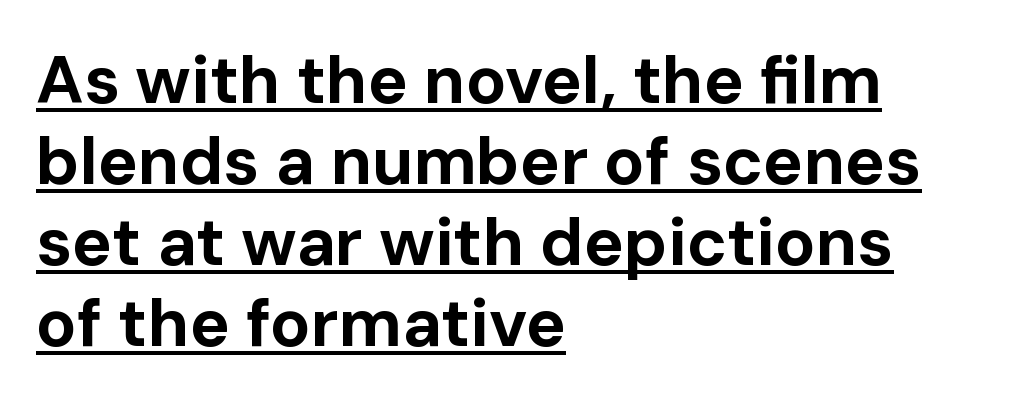
The image shows 67 px bold sans-serif type, upright; set left-aligned, line spacing 1.21x, normal letter spacing, underlined; low stroke contrast and a medium x-height.
